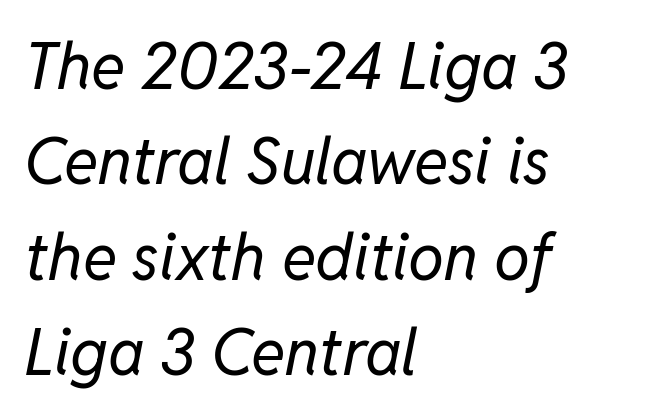
Honestly, there is no underline to notice here at all. Line spacing here is normal. Line beginnings align vertically; line endings do not. Every character sits at an angle, as italics do. Here the designer chose a conventional face with non-uniform glyph widths.
